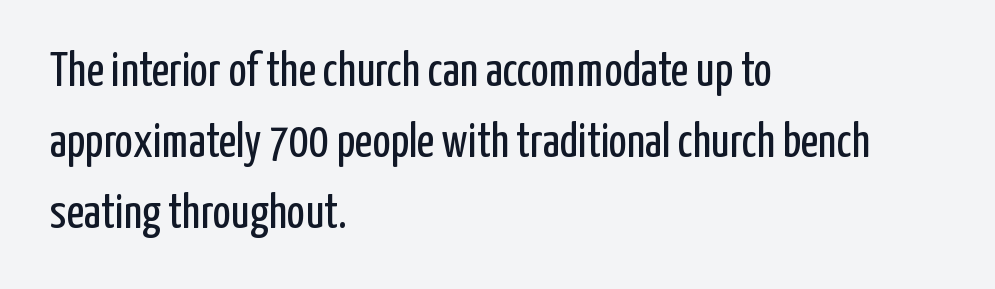
{"serif": "no", "italic": "no", "bold": "no", "weight": "regular", "width": "condensed", "stroke_contrast": "low", "x_height": "medium", "monospaced": "no", "underline": "no", "align": "left", "line_spacing": "normal", "line_spacing_ratio": 1.48, "letter_spacing": "normal", "letter_spacing_em": 0.0, "glyph_px": 48}
